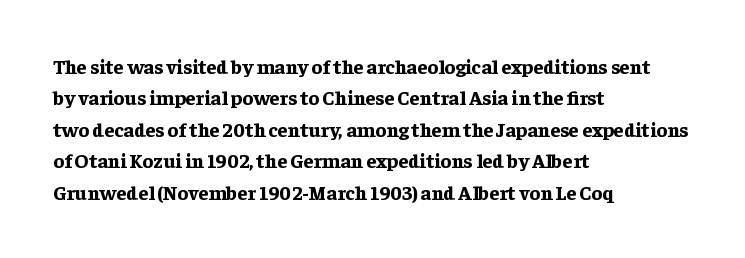
Q: Is the text bold? A: Yes.
Q: Is the text italic (slanted)? A: No, it is upright.
Q: Is the text underlined? A: No.
Q: How is the paragraph aligned? A: Left-aligned.
Q: Is the spacing between letters normal or unusually wide? A: Normal.
Q: Is the spacing between lines tight, normal or loose? A: Normal.
